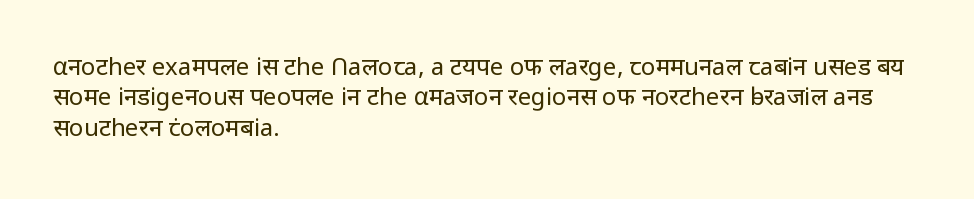
Q: Is the text bold? A: No.
Q: Is the text italic (slanted)? A: No, it is upright.
Q: Is the text underlined? A: No.
Q: How is the paragraph aligned? A: Left-aligned.
Q: Is the spacing between letters normal or unusually wide? A: Normal.
Q: Is the spacing between lines tight, normal or loose? A: Normal.
